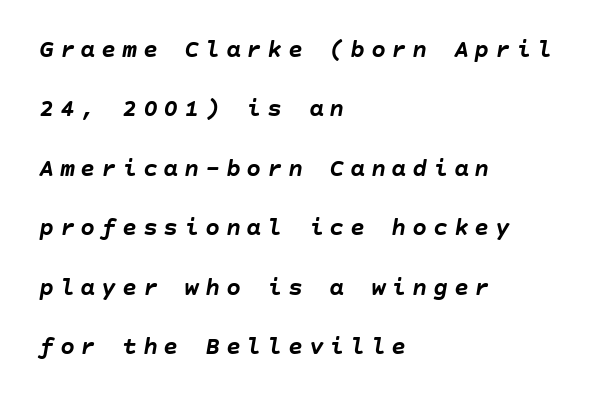
There's an unmistakable incline to the writing here. Compared with an ordinary text face, these strokes are far heavier — a full bold. Has an underline been added? It has not. A typesetter would call this leading open, well beyond the default. Compared with a centered layout, this one pins lines to the left instead. In terms of letterspacing, this is a distinctly airy, spread setting.
